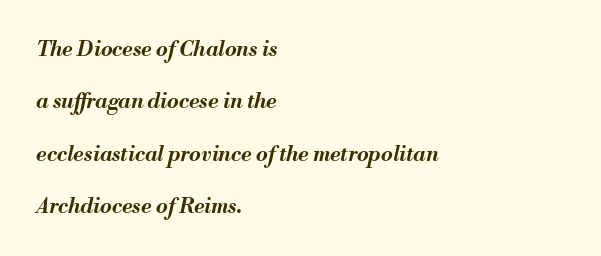
The image shows 21 px bold type, italic (leaning right); set left-aligned, loose line spacing (2.49x), normal letter spacing, not underlined.
